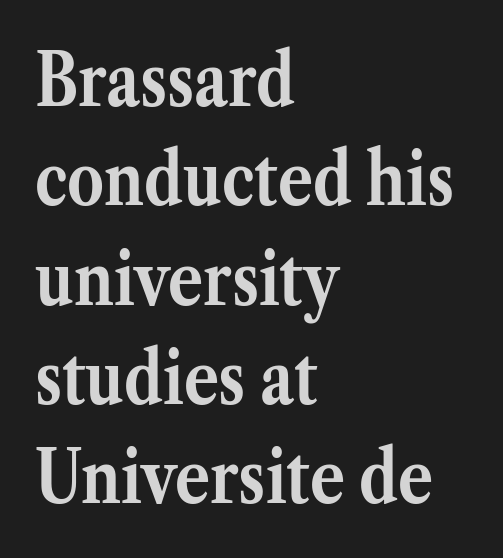
The image shows 73 px semibold serif type, upright; set left-aligned, normal line spacing (1.36x), normal letter spacing, not underlined; medium stroke contrast and a medium x-height.
